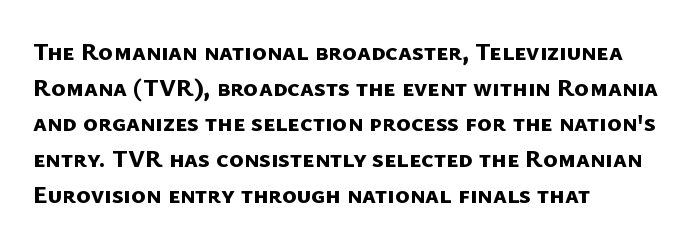
The image shows 25 px bold type; set left-aligned, normal line spacing (1.43x), normal letter spacing, not underlined.
